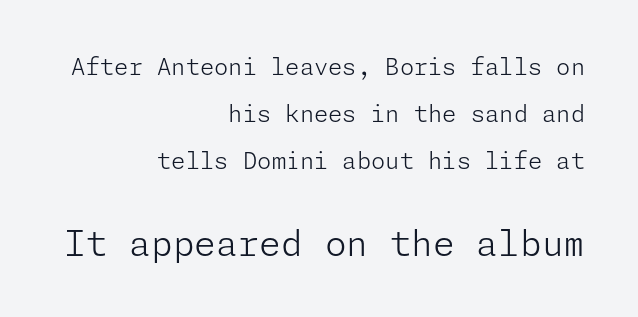
Q: Is the text bold? A: No.
Q: Is the text italic (slanted)? A: No, it is upright.
Q: Is the typeface a serif or a sans-serif typeface? A: Sans-serif.
Q: Is the text underlined? A: No.
Q: How is the paragraph aligned? A: Right-aligned.
Q: Is the spacing between letters normal or unusually wide? A: Normal.
Q: Is the spacing between lines tight, normal or loose? A: Loose.
Q: Which block of text is set in a larger size, the first (top) or the second (bottom)? A: The second (bottom) one.
Q: Width (condensed, normal, or wide)? A: Normal.
Q: Stroke contrast? A: Low.
Q: x-height? A: Medium.
